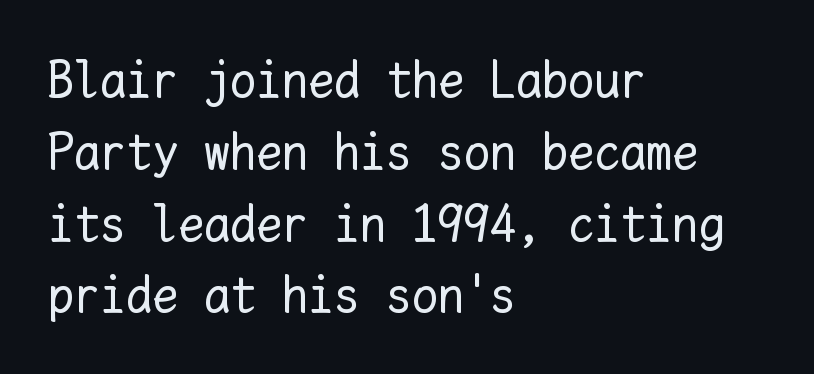
The block of text has a typical density, with ordinary space between rows. These lines are rendered in a fixed-pitch font. Unbolded letterforms with no extra heft. You could call the tracking neutral — neither tight nor loose. The strip under each line holds only bare page. Does the lettering tilt? It doesn't — this is upright.
